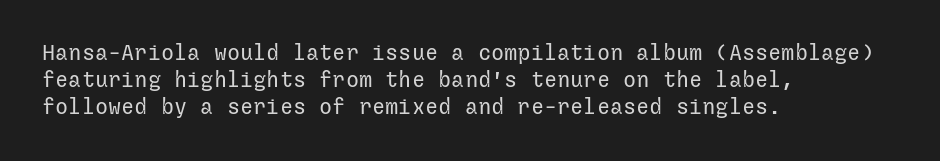
{"italic": "no", "bold": "no", "underline": "no", "align": "left", "line_spacing_ratio": 1.22, "letter_spacing": "normal", "letter_spacing_em": 0.0, "glyph_px": 22}
